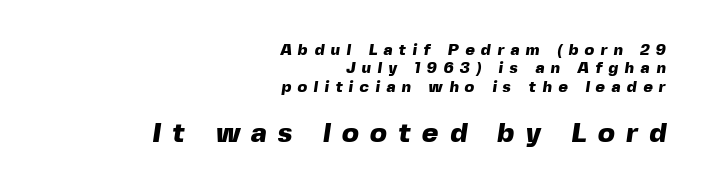
Nobody drew a line under any word here. The second block has been scaled up relative to the first. Each letter keeps its own natural width here, so spacing adapts to shape. Letter spacing: wide. A flush-right, rag-left setting is used for this passage. This is heavy type, rendered in bold.
